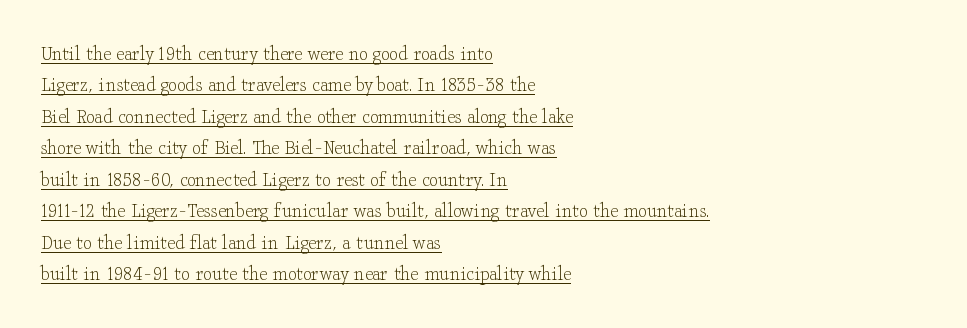
{"italic": "no", "bold": "no", "underline": "yes", "align": "left", "line_spacing": "normal", "line_spacing_ratio": 1.43, "letter_spacing": "normal", "letter_spacing_em": 0.0, "glyph_px": 22}
